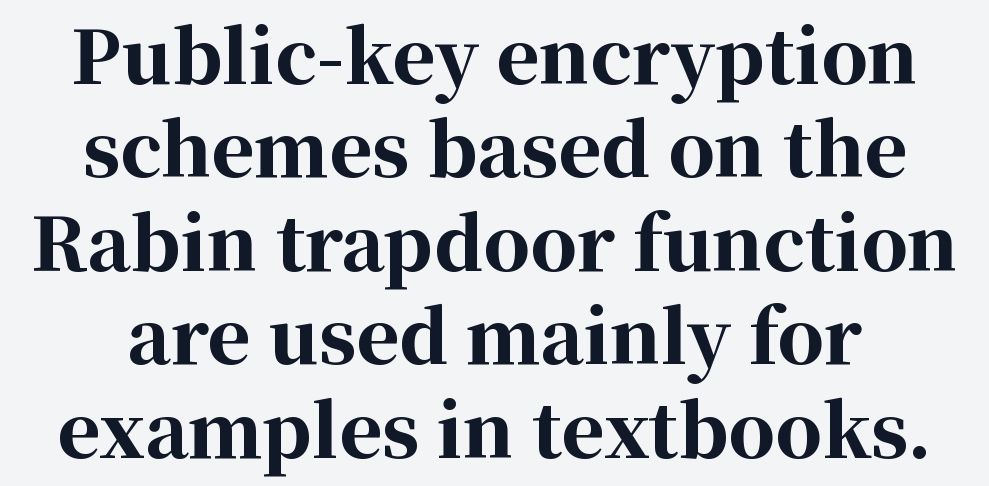
{"serif": "yes", "italic": "no", "bold": "yes", "weight": "bold", "width": "normal", "stroke_contrast": "high", "x_height": "medium", "monospaced": "no", "underline": "no", "line_spacing": "normal", "line_spacing_ratio": 1.28, "letter_spacing": "normal", "letter_spacing_em": 0.0, "glyph_px": 73}
